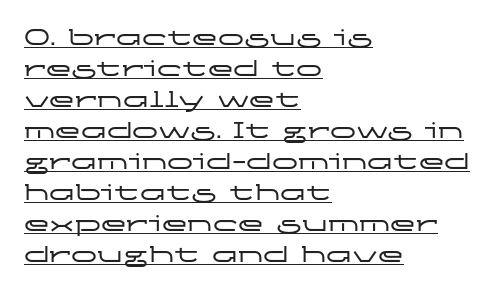
The image shows 26 px text type, upright; set left-aligned, line spacing 1.19x, normal letter spacing, underlined.
